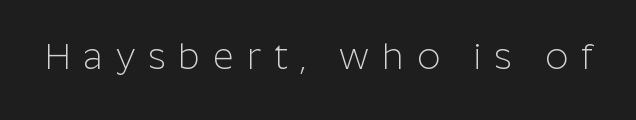
Q: Is the text bold? A: No.
Q: Is the text italic (slanted)? A: No, it is upright.
Q: Is the typeface a serif or a sans-serif typeface? A: Sans-serif.
Q: Is the text underlined? A: No.
Q: Is the spacing between letters normal or unusually wide? A: Unusually wide.
Q: Width (condensed, normal, or wide)? A: Normal.
Q: Stroke contrast? A: Low.
Q: x-height? A: Medium.
Q: Monospaced? A: No.
